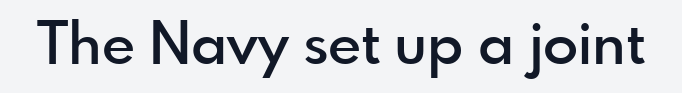
The face used here is a semibold: visibly heavier than regular, lighter than bold. The gaps between neighbouring characters are ordinary and unremarkable. Vertical strokes here are truly vertical. Examine the stroke ends and you'll find no serifs.
